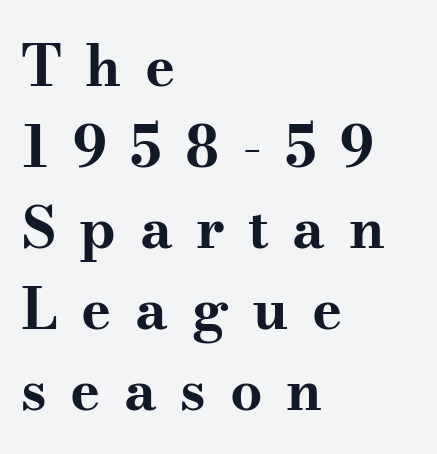
The ragged edge is on the right, which tells us the setting is flush left. Check under the words: just untouched page. This is the regular roman posture of the typeface. Note the varied advance widths — an 'i' is clearly narrower than an 'm'. Typographically, this falls in the serif category.
